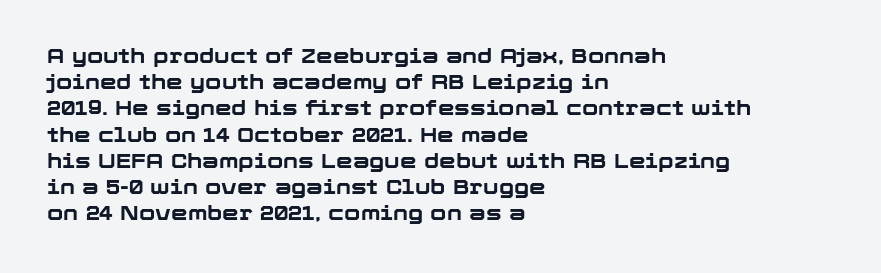
Does the weight exceed regular? Yes, all the way to bold. A typesetter would mark this as roman, not italic. The glyphs are unaccompanied by any horizontal stroke below them. Interline gaps are of average width in this sample. The horizontal fit of the characters is conventional and even.
